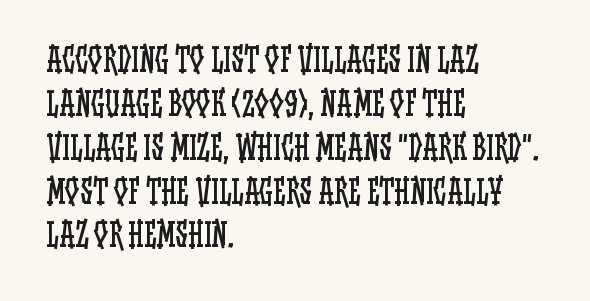
Every stem runs plumb, perpendicular to the baseline. Vertical spacing — default. Heft: none added — not bold. Caption: multi-line text, flush left, ragged right.
